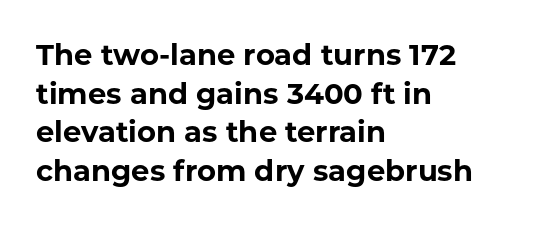
Q: Is the text bold? A: Yes.
Q: Is the text italic (slanted)? A: No, it is upright.
Q: Is the typeface a serif or a sans-serif typeface? A: Sans-serif.
Q: Is the text underlined? A: No.
Q: How is the paragraph aligned? A: Left-aligned.
Q: Is the spacing between letters normal or unusually wide? A: Normal.
Q: Is the spacing between lines tight, normal or loose? A: Normal.
Q: Width (condensed, normal, or wide)? A: Normal.
Q: Stroke contrast? A: Low.
Q: x-height? A: Medium.
Q: Monospaced? A: No.
